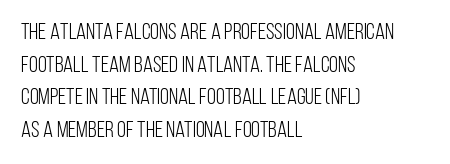
Q: Is the text bold? A: No.
Q: Is the text italic (slanted)? A: No, it is upright.
Q: Is the text underlined? A: No.
Q: How is the paragraph aligned? A: Left-aligned.
Q: Is the spacing between letters normal or unusually wide? A: Normal.
Q: Is the spacing between lines tight, normal or loose? A: Normal.
